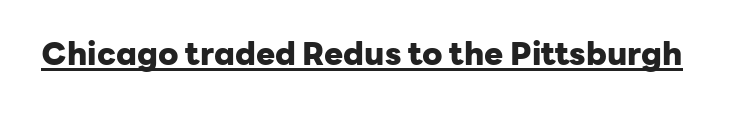
Character widths vary here, with narrow letters taking less room than wide ones. Serif or sans? Sans — the stroke terminals are bare. Each word holds together tightly as a unit, with standard inter-letter gaps. The sample has been set heavy, in full bold. Is there an underline? Yes — a line sits under the letters.
